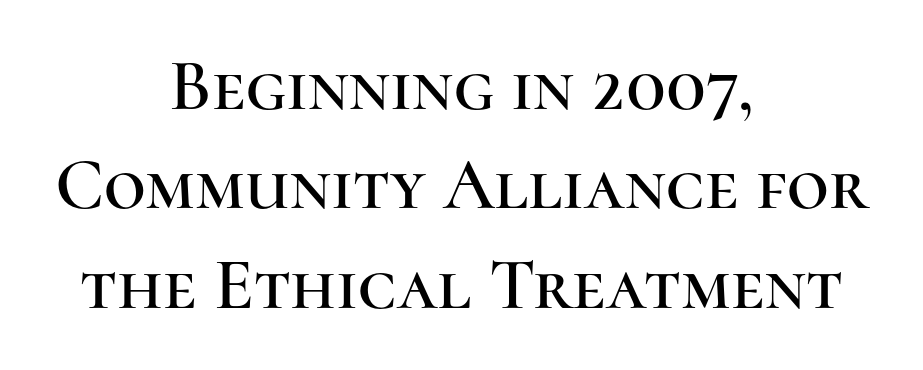
The image shows 73 px serif type, upright; set centered, normal line spacing (1.36x), normal letter spacing, not underlined; high stroke contrast and a medium x-height.
